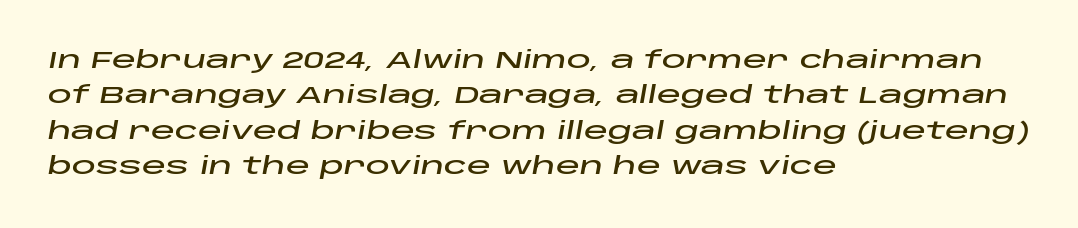
Q: Is the text italic (slanted)? A: Yes, it leans right by about 10 degrees.
Q: Is the text underlined? A: No.
Q: How is the paragraph aligned? A: Left-aligned.
Q: Is the spacing between letters normal or unusually wide? A: Normal.
Q: Is the spacing between lines tight, normal or loose? A: Normal.
